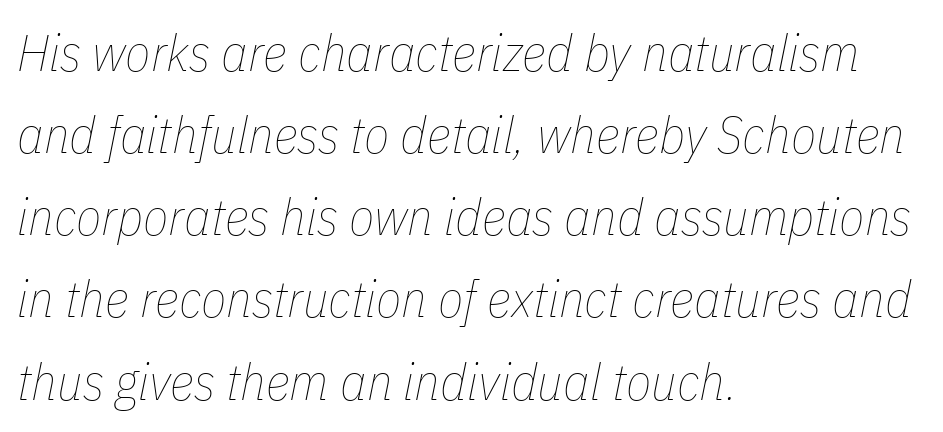
The image shows 52 px thin, condensed type, italic (leaning right); set left-aligned, normal line spacing (1.58x), normal letter spacing, not underlined; low stroke contrast and a medium x-height.
